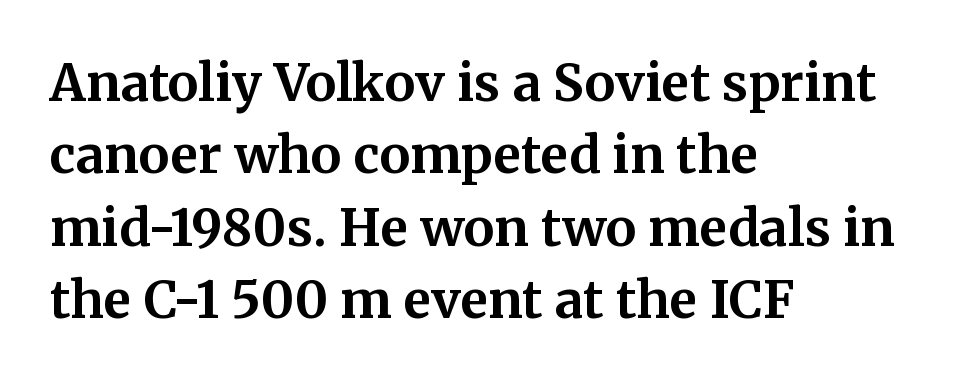
{"serif": "yes", "italic": "no", "bold": "yes", "weight": "bold", "width": "normal", "stroke_contrast": "medium", "x_height": "medium", "monospaced": "no", "underline": "no", "align": "left", "line_spacing": "normal", "line_spacing_ratio": 1.42, "letter_spacing": "normal", "letter_spacing_em": 0.0, "glyph_px": 51}
